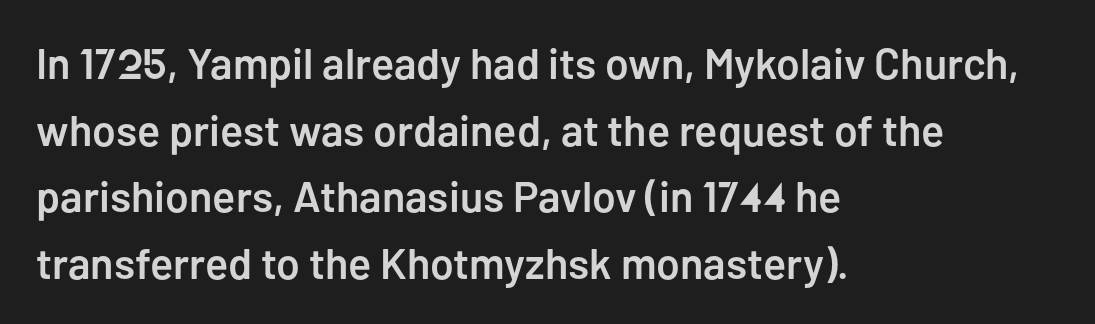
The image shows 43 px semibold sans-serif type, upright; set left-aligned, normal line spacing (1.55x), normal letter spacing, not underlined; low stroke contrast and a medium x-height.
